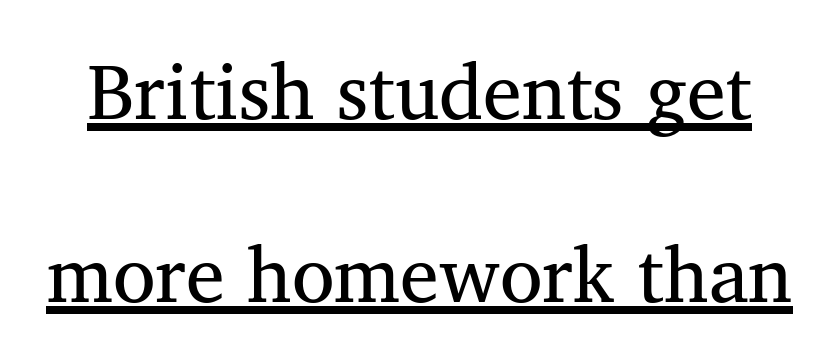
What's the leading like? Stretched, with rows far apart. The weight tops out at a normal text grade. The face used here appears with an underline applied. The letters carry serifs — small finishing strokes at the ends of their stems. The lettering stays uniformly vertical, giving the passage a roman look. Characters follow at the spacing the type designer built in.
